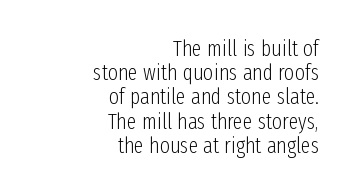
Q: Is the text bold? A: No.
Q: Is the text italic (slanted)? A: No, it is upright.
Q: Is the text underlined? A: No.
Q: How is the paragraph aligned? A: Right-aligned.
Q: Is the spacing between letters normal or unusually wide? A: Normal.
Q: Is the spacing between lines tight, normal or loose? A: Tight.
